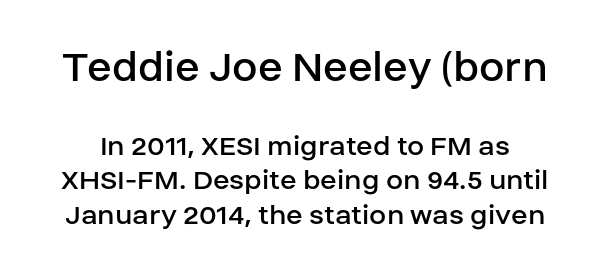
This layout puts the oversized block above and the modest block below. Has an underline been added? It has not. Inter-character spacing is left at the font's built-in metrics. You could not count columns in this text — the font is proportionally spaced.
